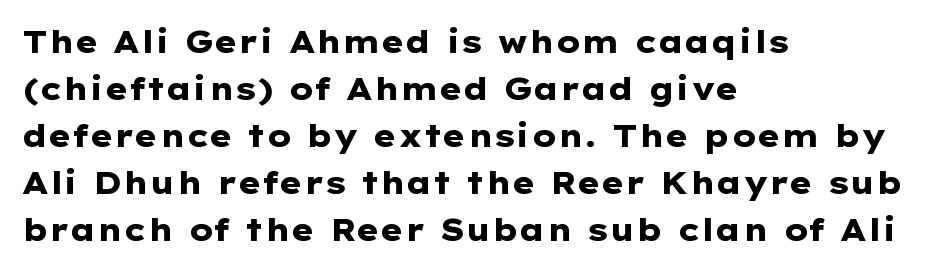
{"serif": "no", "italic": "no", "bold": "yes", "weight": "heavy", "width": "wide", "stroke_contrast": "low", "x_height": "medium", "monospaced": "no", "underline": "no", "align": "left", "line_spacing": "normal", "line_spacing_ratio": 1.52, "letter_spacing": "normal", "letter_spacing_em": 0.0, "glyph_px": 31}
